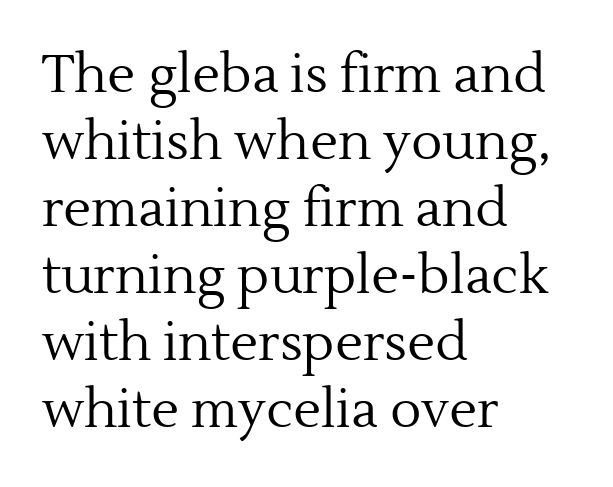
The typesetting does not lean heavy: it is not bold. Normally led — the rows are evenly, conventionally spaced. Unlike italic type, these characters show no tilt at all. This is serif lettering, the kind often seen in printed books.
